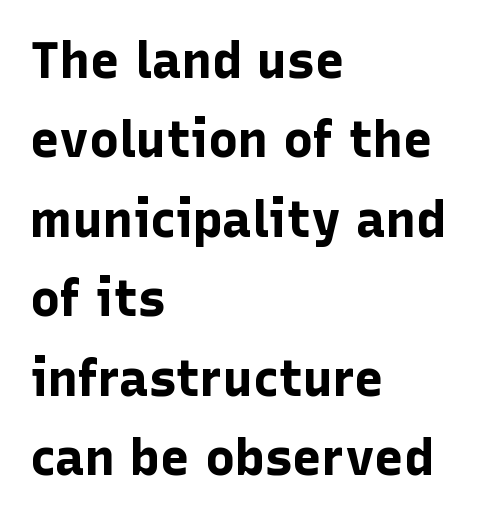
Every row of glyphs begins at an identical x-position on the left. Italic? Not at all — the glyphs are vertical. Is there much room between lines? A standard amount, neither cramped nor airy. Check under the words: just untouched page. Do the characters align in a grid? No, the font is proportional. Does the type have serifs? No, each stem ends abruptly.
